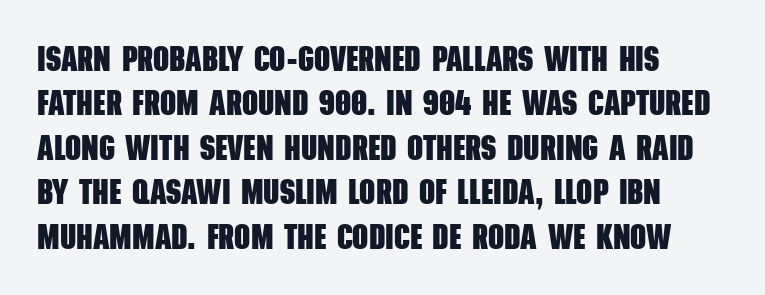
Q: Is the text bold? A: Yes.
Q: Is the typeface a serif or a sans-serif typeface? A: Sans-serif.
Q: Is the text underlined? A: No.
Q: Is the spacing between letters normal or unusually wide? A: Normal.
Q: Is the spacing between lines tight, normal or loose? A: Normal.
Q: Width (condensed, normal, or wide)? A: Condensed.
Q: Stroke contrast? A: Low.
Q: x-height? A: Large.
Q: Monospaced? A: No.
